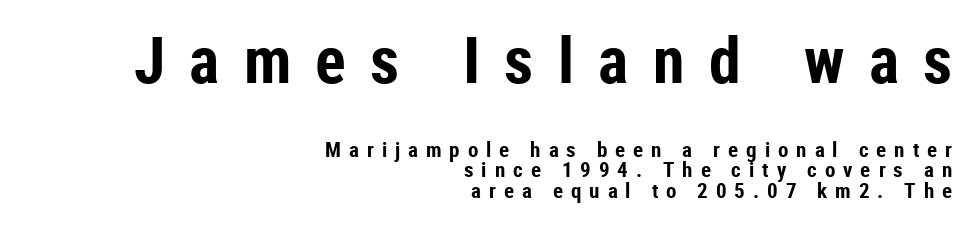
{"serif": "no", "italic": "no", "bold": "yes", "weight": "bold", "width": "condensed", "stroke_contrast": "low", "x_height": "medium", "monospaced": "no", "underline": "no", "align": "right", "line_spacing": "tight", "line_spacing_ratio": 0.98, "letter_spacing": "wide", "letter_spacing_em": 0.38, "larger_block": "first", "size_ratio": 3.05, "glyph_px": 64}
